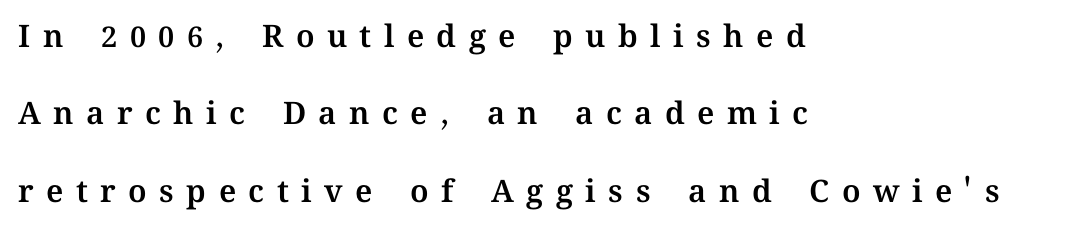
The image shows 31 px text type, upright; set left-aligned, loose line spacing (2.5x), unusually wide letter spacing (+0.4 em), not underlined; medium stroke contrast and a medium x-height.
